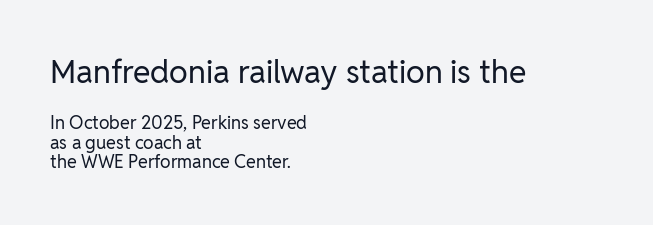
{"serif": "no", "italic": "no", "bold": "no", "weight": "regular", "width": "normal", "stroke_contrast": "low", "x_height": "medium", "monospaced": "no", "underline": "no", "align": "left", "line_spacing": "tight", "line_spacing_ratio": 1.08, "letter_spacing": "normal", "letter_spacing_em": 0.0, "larger_block": "first", "size_ratio": 1.78, "glyph_px": 32}
